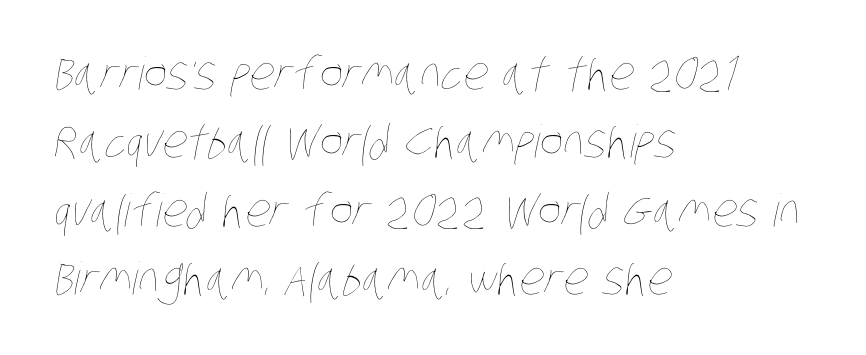
The letterforms sit shoulder to shoulder at normal distance. A quiet, ordinary-to-light weight characterises the typeface. Where is the straight margin? On the left. Looks like regular typesetting: each glyph gets only the width it needs.
